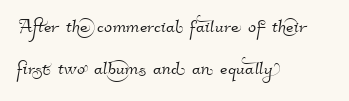
The image shows 24 px text type; set left-aligned, line spacing 1.74x, normal letter spacing, not underlined.
